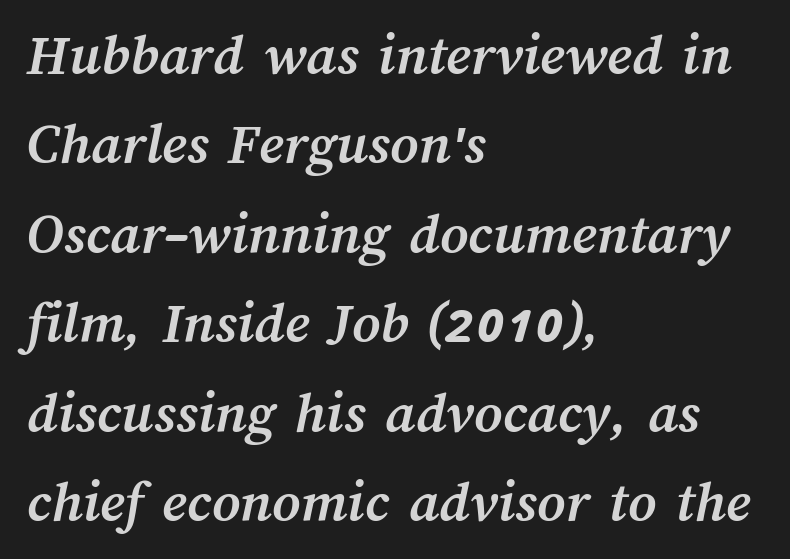
Honestly, there is no underline to notice here at all. Inter-character spacing is left at the font's built-in metrics. Do the characters align in a grid? No, the font is proportional. Emphasis by weight is at full strength: bold. The lines are quadded left. Compared with typical paragraphs, the rows here are spaced about the same.
